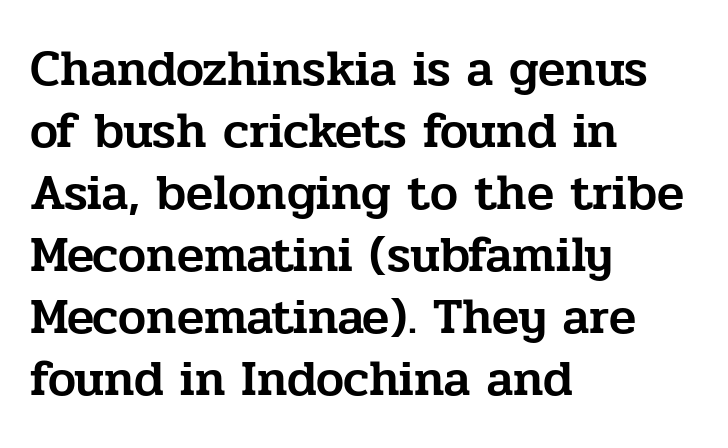
The image shows 50 px serif type, upright; set left-aligned, line spacing 1.24x, normal letter spacing, not underlined; low stroke contrast and a medium x-height.
